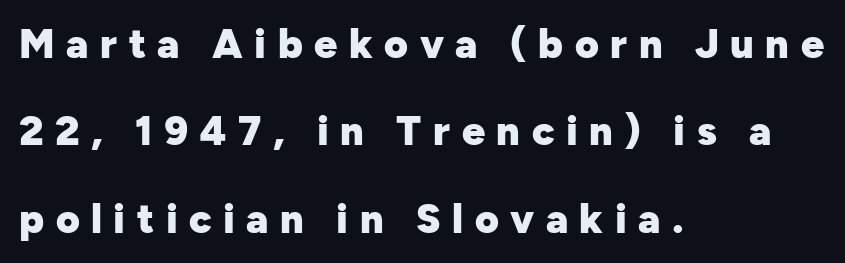
{"serif": "no", "italic": "no", "bold": "yes", "weight": "heavy", "width": "normal", "stroke_contrast": "low", "x_height": "medium", "monospaced": "no", "underline": "no", "align": "left", "line_spacing": "loose", "line_spacing_ratio": 2.13, "letter_spacing": "wide", "letter_spacing_em": 0.28, "glyph_px": 41}
